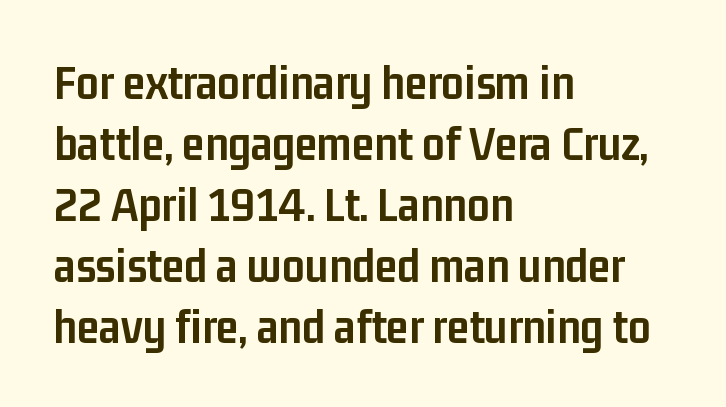
Q: Is the text bold? A: Yes.
Q: Is the text italic (slanted)? A: No, it is upright.
Q: Is the typeface a serif or a sans-serif typeface? A: Sans-serif.
Q: Is the text underlined? A: No.
Q: How is the paragraph aligned? A: Left-aligned.
Q: Is the spacing between letters normal or unusually wide? A: Normal.
Q: Width (condensed, normal, or wide)? A: Condensed.
Q: Stroke contrast? A: Low.
Q: x-height? A: Medium.
Q: Monospaced? A: No.
